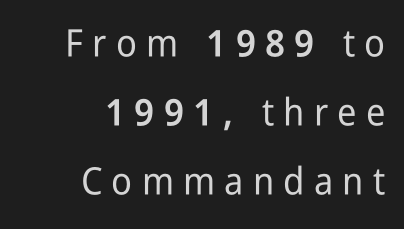
Q: Is the text italic (slanted)? A: No, it is upright.
Q: Is the typeface a serif or a sans-serif typeface? A: Sans-serif.
Q: Is the text underlined? A: No.
Q: How is the paragraph aligned? A: Right-aligned.
Q: Is the spacing between letters normal or unusually wide? A: Unusually wide.
Q: Width (condensed, normal, or wide)? A: Condensed.
Q: Stroke contrast? A: Low.
Q: x-height? A: Medium.
Q: Monospaced? A: No.
